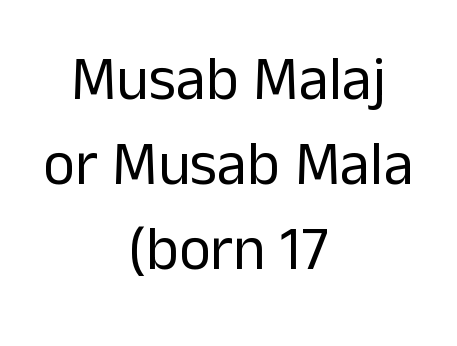
{"serif": "no", "italic": "no", "bold": "no", "weight": "regular", "width": "normal", "stroke_contrast": "low", "x_height": "medium", "monospaced": "no", "underline": "no", "align": "center", "line_spacing": "normal", "line_spacing_ratio": 1.39, "letter_spacing": "normal", "letter_spacing_em": 0.0, "glyph_px": 61}
